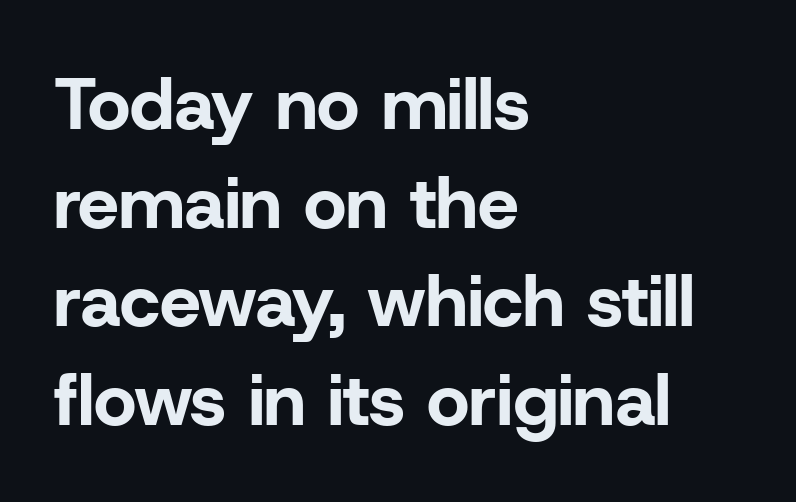
Q: Is the text bold? A: Yes.
Q: Is the text italic (slanted)? A: No, it is upright.
Q: Is the typeface a serif or a sans-serif typeface? A: Sans-serif.
Q: Is the text underlined? A: No.
Q: How is the paragraph aligned? A: Left-aligned.
Q: Is the spacing between letters normal or unusually wide? A: Normal.
Q: Is the spacing between lines tight, normal or loose? A: Normal.
Q: Width (condensed, normal, or wide)? A: Normal.
Q: Stroke contrast? A: Low.
Q: x-height? A: Medium.
Q: Monospaced? A: No.
